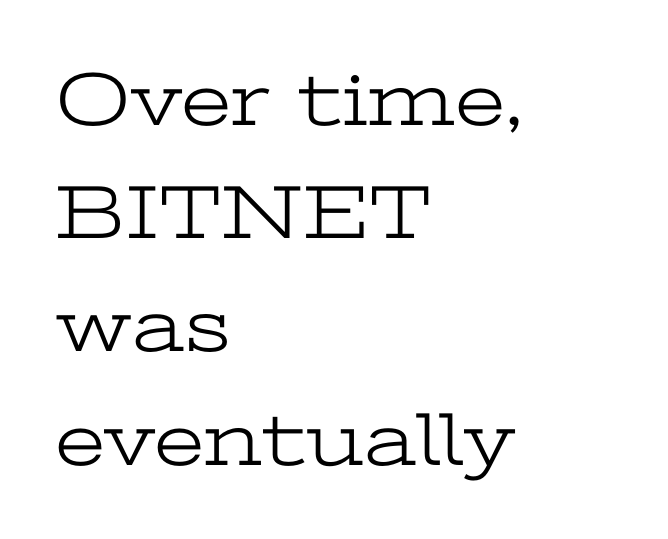
Q: Is the text bold? A: No.
Q: Is the text italic (slanted)? A: No, it is upright.
Q: Is the typeface a serif or a sans-serif typeface? A: Serif.
Q: Is the text underlined? A: No.
Q: How is the paragraph aligned? A: Left-aligned.
Q: Is the spacing between letters normal or unusually wide? A: Normal.
Q: Is the spacing between lines tight, normal or loose? A: Normal.
Q: Width (condensed, normal, or wide)? A: Wide.
Q: Stroke contrast? A: Low.
Q: x-height? A: Medium.
Q: Monospaced? A: No.
